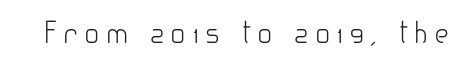
The gaps between neighbouring characters are conspicuously large. These lines are composed in type without serifs. Character widths vary here, with narrow letters taking less room than wide ones. The space beneath each line is pristine and unruled. The weight would be labelled regular, book, light, or lighter still.
